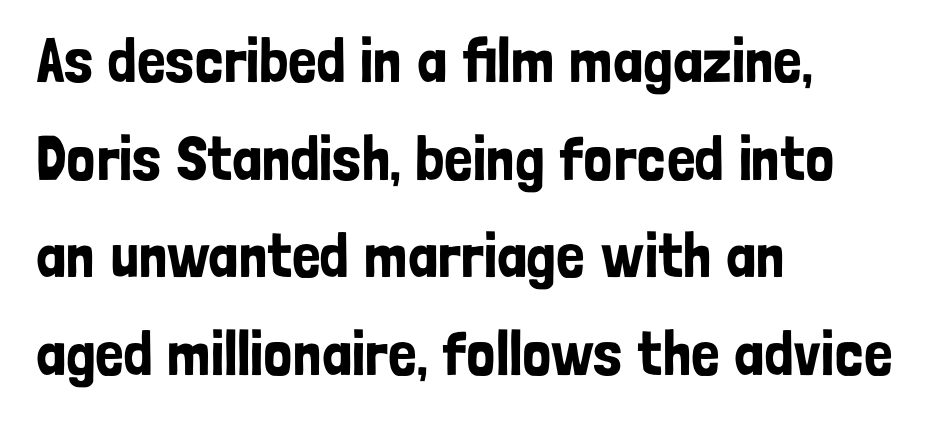
Q: Is the text italic (slanted)? A: No, it is upright.
Q: Is the typeface a serif or a sans-serif typeface? A: Sans-serif.
Q: Is the text underlined? A: No.
Q: How is the paragraph aligned? A: Left-aligned.
Q: Is the spacing between letters normal or unusually wide? A: Normal.
Q: Is the spacing between lines tight, normal or loose? A: Normal.
Q: Width (condensed, normal, or wide)? A: Condensed.
Q: Stroke contrast? A: Low.
Q: x-height? A: Medium.
Q: Monospaced? A: No.
